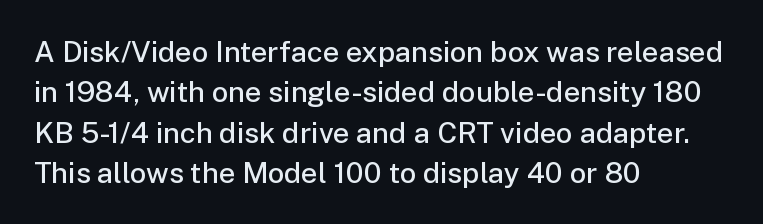
Q: Is the text bold? A: Semi-bold.
Q: Is the text italic (slanted)? A: No, it is upright.
Q: Is the typeface a serif or a sans-serif typeface? A: Sans-serif.
Q: Is the text underlined? A: No.
Q: How is the paragraph aligned? A: Left-aligned.
Q: Is the spacing between letters normal or unusually wide? A: Normal.
Q: Is the spacing between lines tight, normal or loose? A: Normal.
Q: Width (condensed, normal, or wide)? A: Normal.
Q: Stroke contrast? A: Low.
Q: x-height? A: Medium.
Q: Monospaced? A: No.
